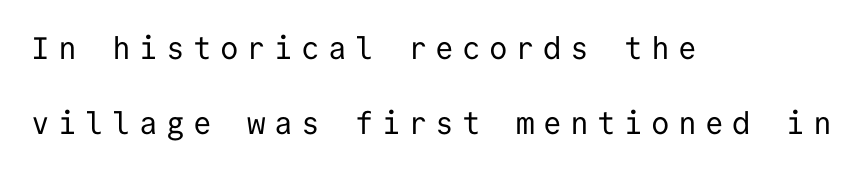
You can tell from the bare stems that sans-serif type was used. Each new line begins a long way beneath the previous one. One-word summary of the alignment: left. Honestly, there is no underline to notice here at all.
